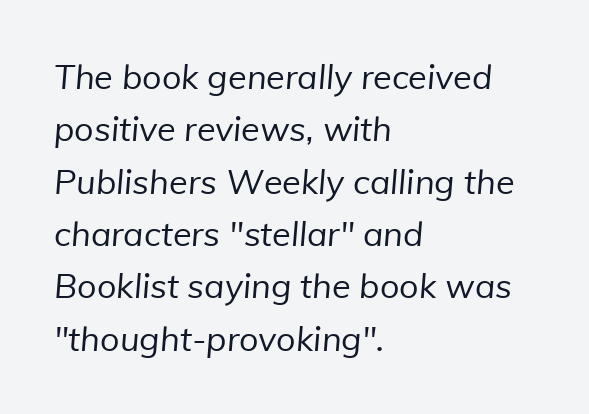
The space beneath each line is pristine and unruled. Layout note: lines flush left. Regarding serifs, this sample does without them. No letter is thick-stroked: the sample isn't bold. Does the leading feel generous? No, just average.
